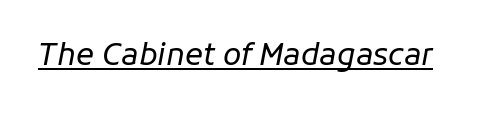
{"italic": "yes", "lean": "right", "slant_degrees": 11, "bold": "no", "weight": "regular", "width": "normal", "stroke_contrast": "low", "x_height": "medium", "monospaced": "no", "underline": "yes", "letter_spacing": "normal", "letter_spacing_em": 0.0, "glyph_px": 30}
